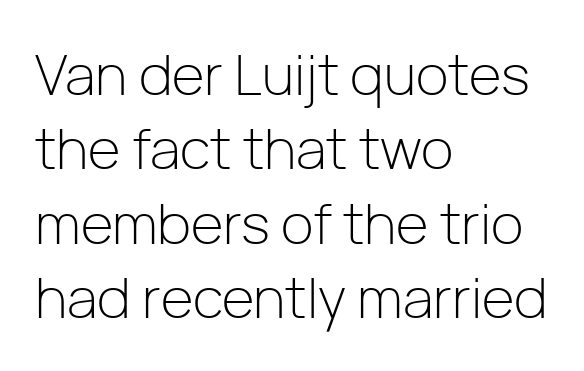
The image shows 56 px light sans-serif type, upright; set left-aligned, normal line spacing (1.33x), normal letter spacing, not underlined; low stroke contrast and a medium x-height.
